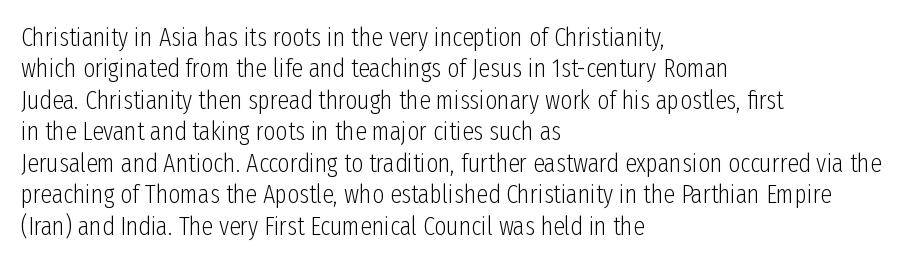
Q: Is the text bold? A: No.
Q: Is the text italic (slanted)? A: No, it is upright.
Q: Is the text underlined? A: No.
Q: How is the paragraph aligned? A: Left-aligned.
Q: Is the spacing between letters normal or unusually wide? A: Normal.
